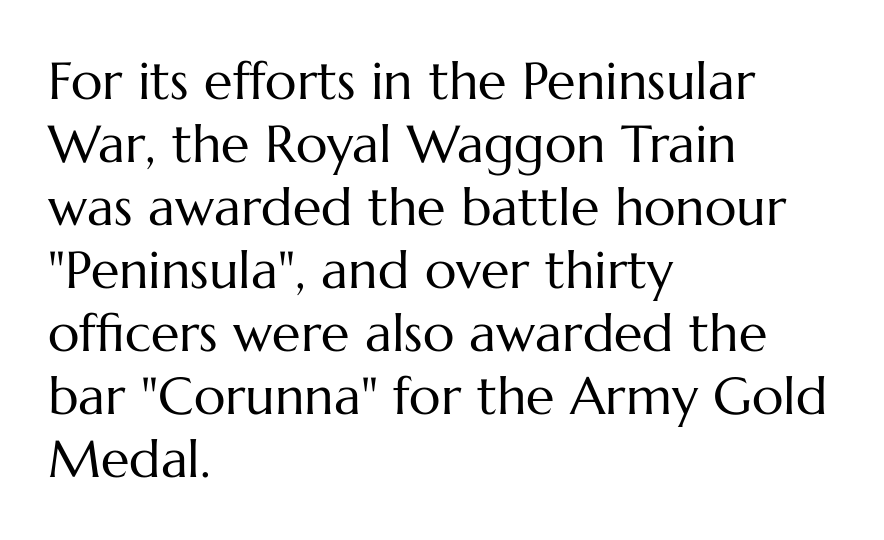
You can tell it's not italic because the verticals are truly vertical. Visually the block forms a straight wall on the left and a jagged coastline on the right. Is this a fixed-width face? No — the glyphs have proportional, varying widths. Characters follow at the spacing the type designer built in.
